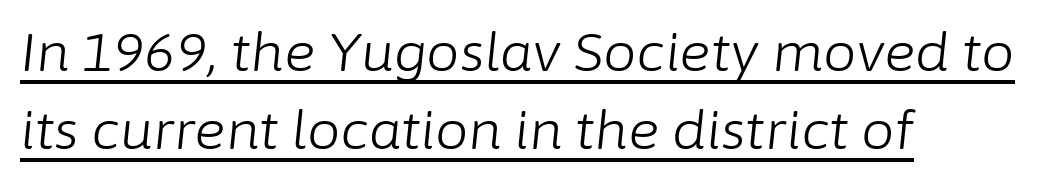
{"italic": "yes", "lean": "right", "slant_degrees": 6, "bold": "no", "weight": "light", "width": "normal", "stroke_contrast": "low", "x_height": "medium", "monospaced": "no", "underline": "yes", "align": "left", "line_spacing": "normal", "line_spacing_ratio": 1.47, "letter_spacing": "normal", "letter_spacing_em": 0.0, "glyph_px": 53}
